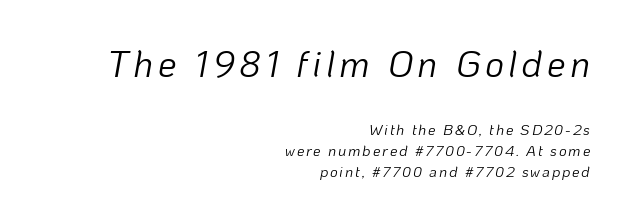
{"italic": "yes", "lean": "right", "slant_degrees": 10, "bold": "no", "weight": "light", "width": "normal", "stroke_contrast": "low", "x_height": "medium", "monospaced": "no", "underline": "no", "align": "right", "line_spacing": "normal", "line_spacing_ratio": 1.4, "larger_block": "first", "size_ratio": 2.47, "glyph_px": 37}
